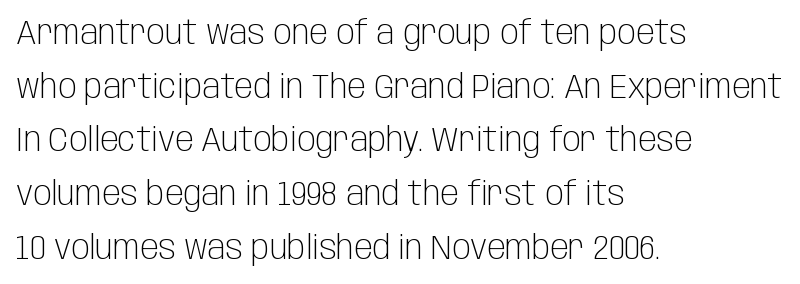
Q: Is the text bold? A: No.
Q: Is the text italic (slanted)? A: No, it is upright.
Q: Is the typeface a serif or a sans-serif typeface? A: Sans-serif.
Q: Is the text underlined? A: No.
Q: How is the paragraph aligned? A: Left-aligned.
Q: Is the spacing between letters normal or unusually wide? A: Normal.
Q: Is the spacing between lines tight, normal or loose? A: Normal.
Q: Width (condensed, normal, or wide)? A: Condensed.
Q: Stroke contrast? A: Low.
Q: x-height? A: Large.
Q: Monospaced? A: No.
